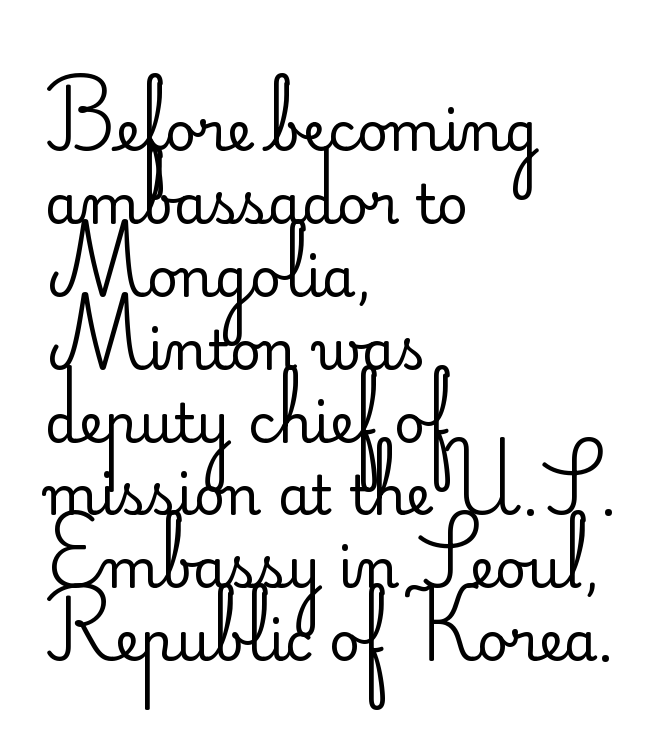
Check where the strokes stop: nothing finishes them off — pure sans. The letters look calm and open, with moderate or lighter stems. The letters advance in unequal steps, a hallmark of proportional type. Notice how the passage keeps a crisp vertical edge on the left only. Tall strokes in this sample are plumb rather than angled.
